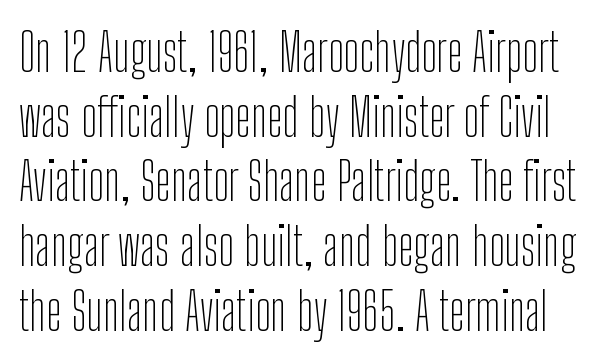
The image shows 53 px thin, condensed sans-serif type, upright; set line spacing 1.22x, normal letter spacing, not underlined; low stroke contrast and a medium x-height.
